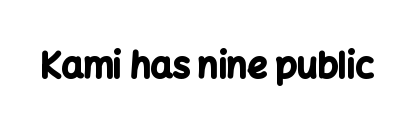
The image shows 35 px bold sans-serif type, upright; set normal letter spacing, not underlined; low stroke contrast and a medium x-height.
